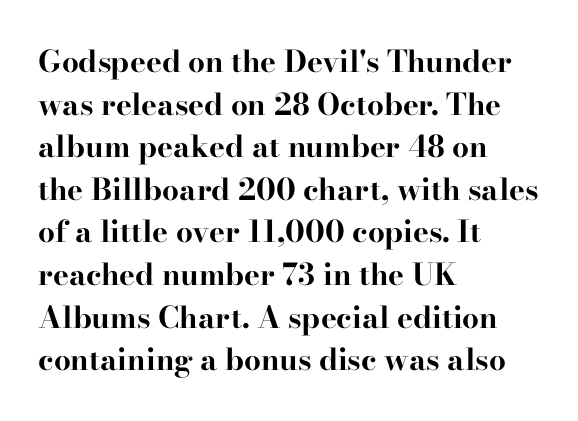
The image shows 30 px bold, wide serif type, upright; set left-aligned, normal line spacing (1.42x), normal letter spacing, not underlined; high stroke contrast and a small x-height.
